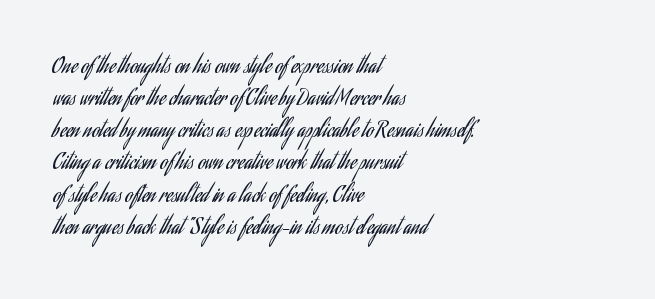
Q: Is the text bold? A: No.
Q: Is the text italic (slanted)? A: Yes.
Q: Is the text underlined? A: No.
Q: How is the paragraph aligned? A: Left-aligned.
Q: Is the spacing between letters normal or unusually wide? A: Normal.
Q: Is the spacing between lines tight, normal or loose? A: Normal.
